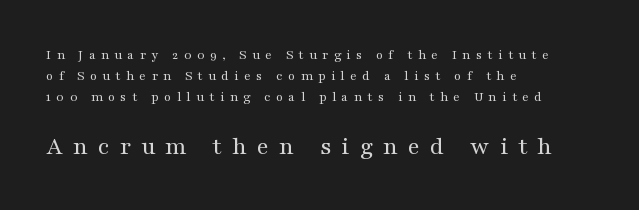
{"italic": "no", "bold": "no", "underline": "no", "align": "left", "line_spacing": "normal", "line_spacing_ratio": 1.51, "letter_spacing": "wide", "letter_spacing_em": 0.39, "larger_block": "second", "size_ratio": 1.86, "glyph_px": 26}
